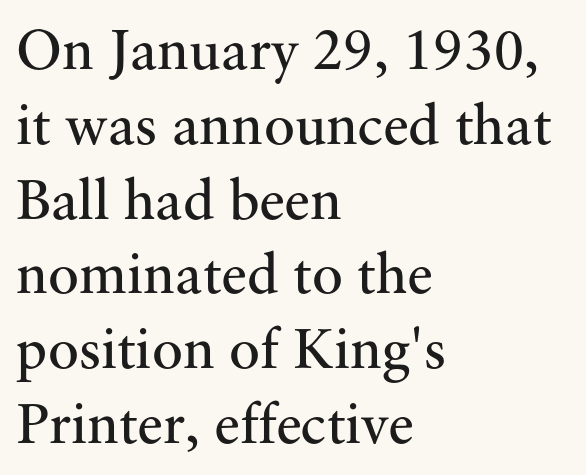
Q: Is the text bold? A: No.
Q: Is the text italic (slanted)? A: No, it is upright.
Q: Is the typeface a serif or a sans-serif typeface? A: Serif.
Q: Is the text underlined? A: No.
Q: How is the paragraph aligned? A: Left-aligned.
Q: Is the spacing between letters normal or unusually wide? A: Normal.
Q: Is the spacing between lines tight, normal or loose? A: Normal.
Q: Width (condensed, normal, or wide)? A: Normal.
Q: Stroke contrast? A: Medium.
Q: x-height? A: Small.
Q: Monospaced? A: No.
